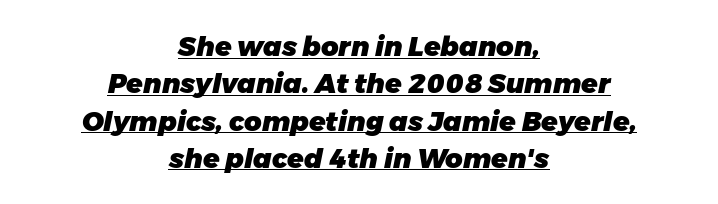
{"italic": "yes", "lean": "right", "slant_degrees": 11, "bold": "yes", "underline": "yes", "align": "center", "line_spacing": "normal", "line_spacing_ratio": 1.38, "letter_spacing": "normal", "letter_spacing_em": 0.0, "glyph_px": 27}
